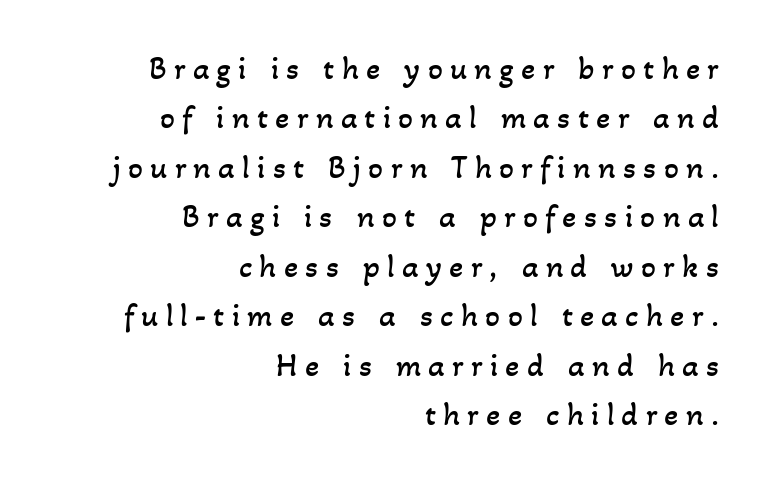
Q: Is the text bold? A: No.
Q: Is the text underlined? A: No.
Q: How is the paragraph aligned? A: Right-aligned.
Q: Is the spacing between letters normal or unusually wide? A: Unusually wide.
Q: Is the spacing between lines tight, normal or loose? A: Normal.
Q: Width (condensed, normal, or wide)? A: Normal.
Q: Stroke contrast? A: Low.
Q: x-height? A: Small.
Q: Monospaced? A: No.
